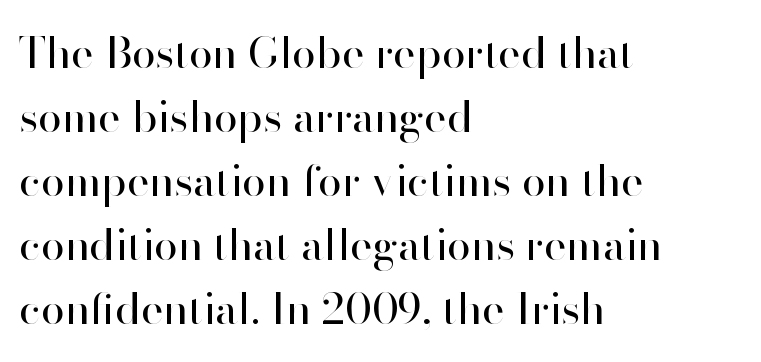
Caption: standard tracking, unaltered. Each letter's strokes conclude bluntly, with no projecting serifs. This is the regular roman posture of the typeface. Horizontally, the lines are justified to the leading edge only. The strip under each line holds only bare page.
